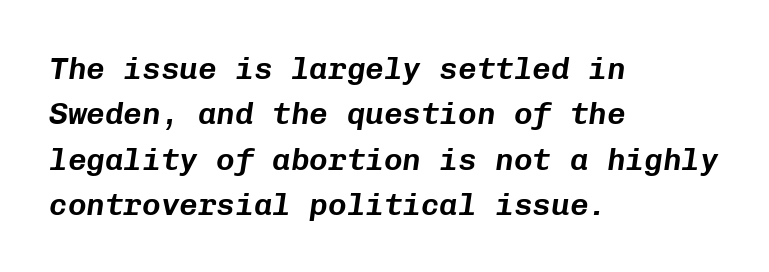
{"italic": "yes", "lean": "right", "slant_degrees": 8, "width": "normal", "stroke_contrast": "low", "x_height": "medium", "monospaced": "yes", "underline": "no", "align": "left", "line_spacing": "normal", "line_spacing_ratio": 1.46, "letter_spacing": "normal", "letter_spacing_em": 0.0, "glyph_px": 31}
